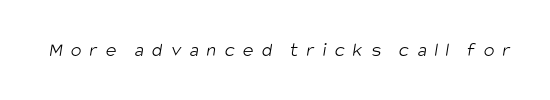
{"bold": "no", "underline": "no", "letter_spacing": "wide", "letter_spacing_em": 0.41, "glyph_px": 20}
